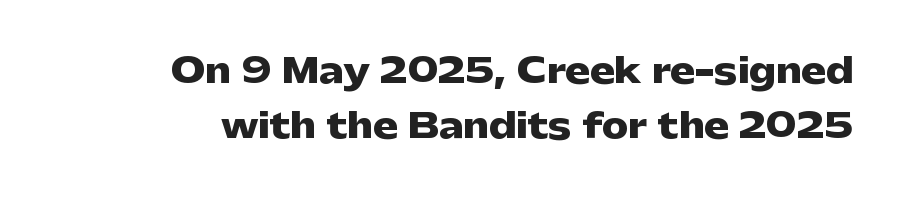
{"serif": "no", "italic": "no", "bold": "yes", "weight": "heavy", "width": "wide", "stroke_contrast": "low", "x_height": "medium", "monospaced": "no", "underline": "no", "align": "right", "line_spacing": "normal", "line_spacing_ratio": 1.66, "letter_spacing": "normal", "letter_spacing_em": 0.0, "glyph_px": 33}
